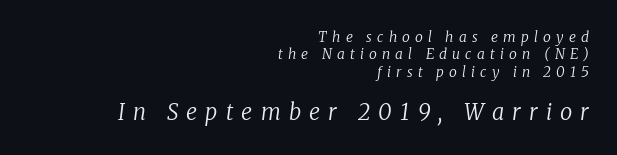
The image shows 22 px text type, italic (leaning right); set right-aligned, normal line spacing (1.25x), unusually wide letter spacing (+0.37 em), not underlined; the second (bottom) block is 1.57x larger.
